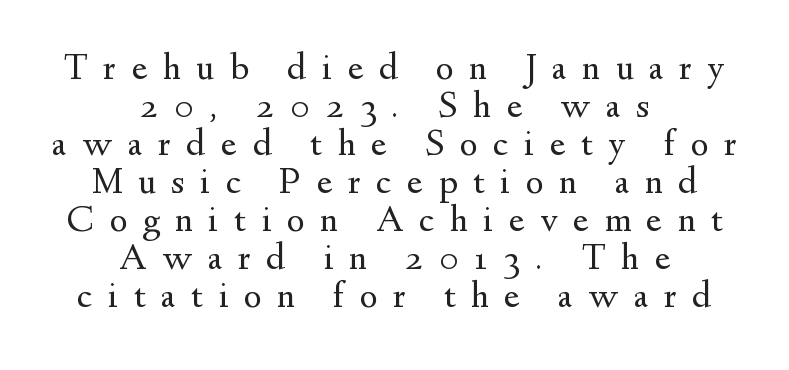
Display-style spreading of the glyphs; the letterfit is very open. Characters remain perfectly vertical along every line. The font is comparable to plain body text, perhaps lighter. A centered setting, common on invitations and titles, is used for this passage.
